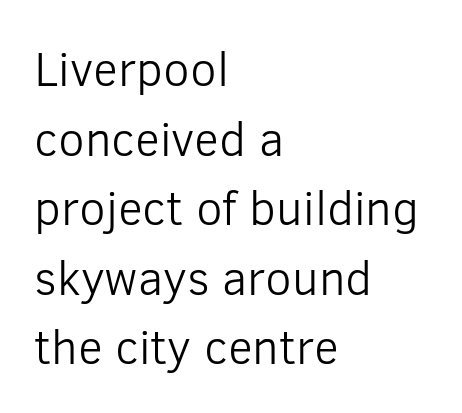
{"serif": "no", "italic": "no", "bold": "no", "weight": "light", "width": "normal", "stroke_contrast": "low", "x_height": "medium", "monospaced": "no", "underline": "no", "align": "left", "line_spacing": "normal", "line_spacing_ratio": 1.45, "letter_spacing": "normal", "letter_spacing_em": 0.0, "glyph_px": 48}
